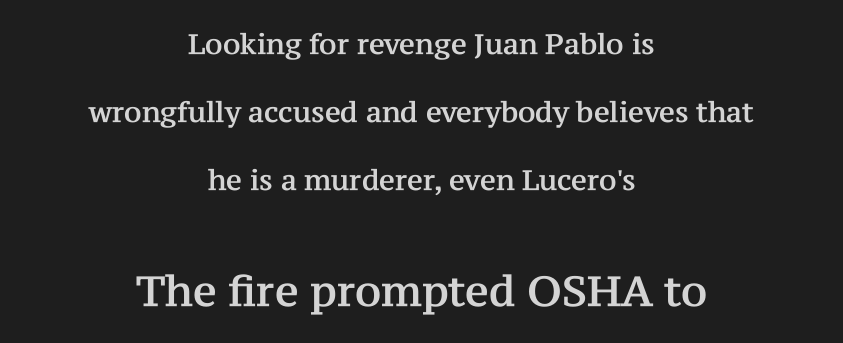
Q: Is the text italic (slanted)? A: No, it is upright.
Q: Is the typeface a serif or a sans-serif typeface? A: Serif.
Q: Is the text underlined? A: No.
Q: How is the paragraph aligned? A: Centered.
Q: Is the spacing between letters normal or unusually wide? A: Normal.
Q: Is the spacing between lines tight, normal or loose? A: Loose.
Q: Which block of text is set in a larger size, the first (top) or the second (bottom)? A: The second (bottom) one.
Q: Width (condensed, normal, or wide)? A: Normal.
Q: Stroke contrast? A: Medium.
Q: x-height? A: Medium.
Q: Monospaced? A: No.
